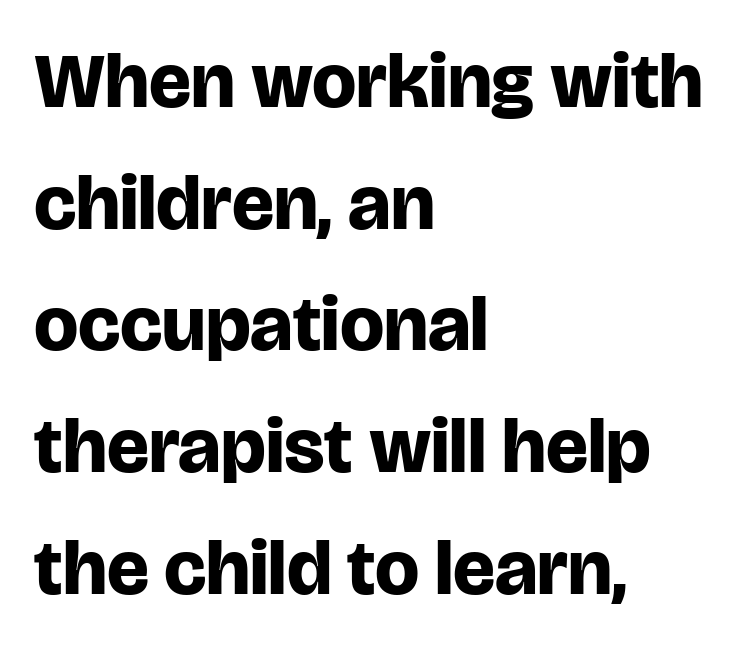
The image shows 78 px bold sans-serif type, upright; set left-aligned, normal line spacing (1.56x), normal letter spacing, not underlined; low stroke contrast and a large x-height.
